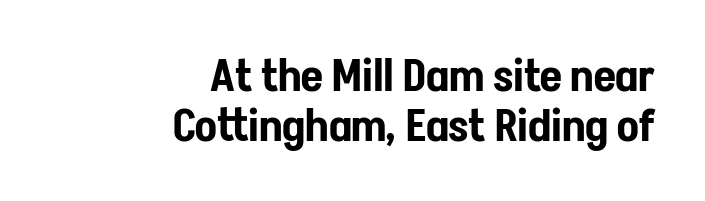
{"serif": "no", "italic": "no", "width": "condensed", "stroke_contrast": "low", "x_height": "medium", "monospaced": "no", "underline": "no", "align": "right", "line_spacing": "tight", "line_spacing_ratio": 1.12, "letter_spacing": "normal", "letter_spacing_em": 0.0, "glyph_px": 45}
